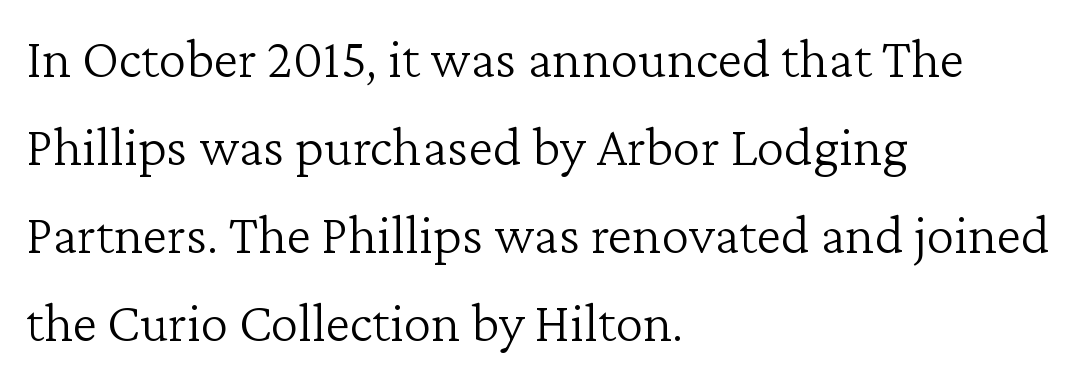
Q: Is the text bold? A: No.
Q: Is the text italic (slanted)? A: No, it is upright.
Q: Is the typeface a serif or a sans-serif typeface? A: Serif.
Q: Is the text underlined? A: No.
Q: How is the paragraph aligned? A: Left-aligned.
Q: Is the spacing between letters normal or unusually wide? A: Normal.
Q: Is the spacing between lines tight, normal or loose? A: Normal.
Q: Width (condensed, normal, or wide)? A: Normal.
Q: Stroke contrast? A: Low.
Q: x-height? A: Medium.
Q: Monospaced? A: No.
